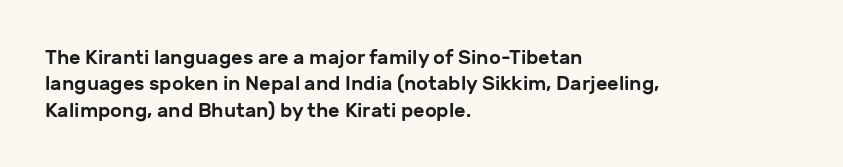
Default kerning and tracking; the words read as compact shapes. Evenly set lines give the paragraph a standard silhouette. In CSS terms this would be text-align: left. A bare baseline throughout the passage. Every character sits straight up, as roman type does.
